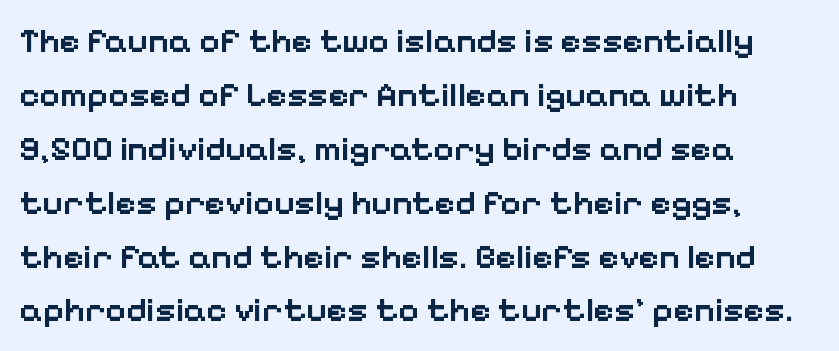
Glyph-to-glyph distance matches everyday printed text. Ascenders rise straight up at ninety degrees. Summary of vertical rhythm: regular, with standard interline spacing. Set as a demibold, roughly 600 on the weight scale. Character widths vary here, with narrow letters taking less room than wide ones. Nothing sits at the stroke ends, so this counts as sans-serif.
